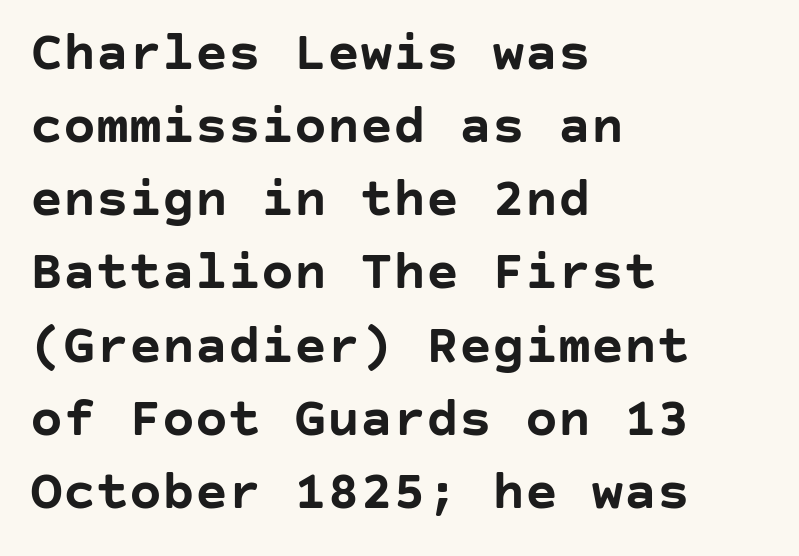
Inter-character spacing is left at the font's built-in metrics. Emphasis by weight is at full strength: bold. The lines are quadded left. Posture: upright roman. Normally led — the rows are evenly, conventionally spaced.
